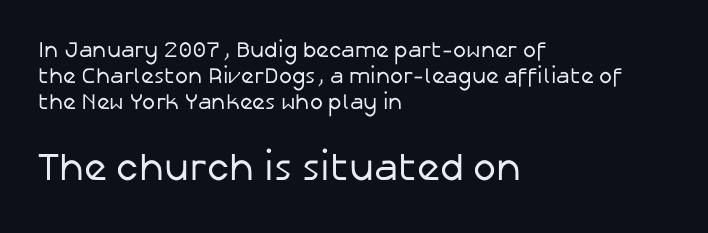
Q: Is the text bold? A: No.
Q: Is the text italic (slanted)? A: No, it is upright.
Q: Is the typeface a serif or a sans-serif typeface? A: Sans-serif.
Q: Is the text underlined? A: No.
Q: How is the paragraph aligned? A: Left-aligned.
Q: Is the spacing between letters normal or unusually wide? A: Normal.
Q: Which block of text is set in a larger size, the first (top) or the second (bottom)? A: The second (bottom) one.
Q: Width (condensed, normal, or wide)? A: Normal.
Q: Stroke contrast? A: Low.
Q: x-height? A: Medium.
Q: Monospaced? A: No.
